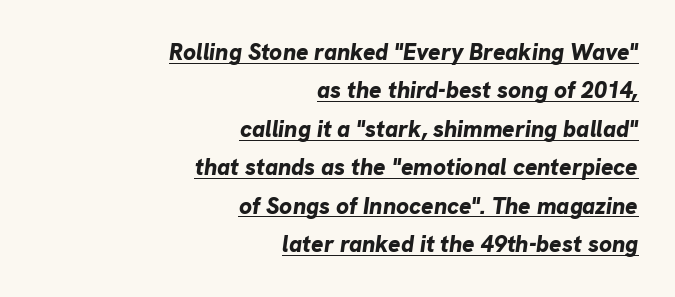
{"italic": "yes", "lean": "right", "slant_degrees": 8, "bold": "yes", "underline": "yes", "align": "right", "line_spacing": "normal", "line_spacing_ratio": 1.67, "letter_spacing": "normal", "letter_spacing_em": 0.0, "glyph_px": 23}
